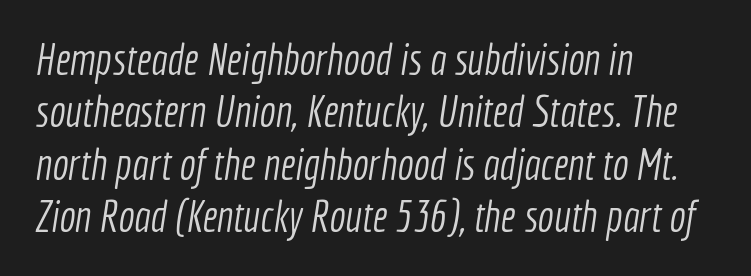
Is the stroke heavy? The answer is a plain regular-or-lighter. Spacing verdict: proportional, widths tailored to each character. Glance below the letters and you will spot only blank space. Students, note that the glyphs here touch the page at normal intervals. Layout note: lines flush left.
